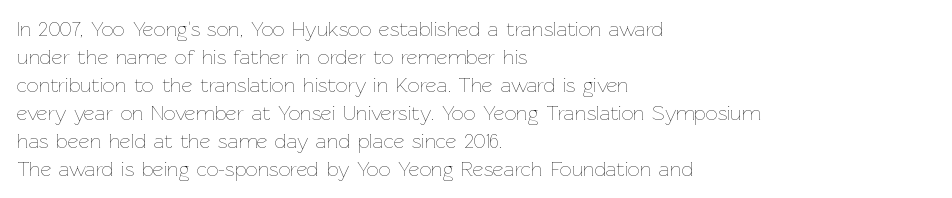
The image shows 21 px text type, upright; set left-aligned, normal line spacing (1.33x), normal letter spacing, not underlined.
